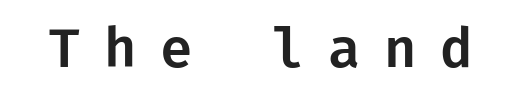
Nope, not italic — everything's standing straight. The glyphs in this specimen are sans serif. Someone cranked the tracking dial way up on this one. Quick note: underline off.
